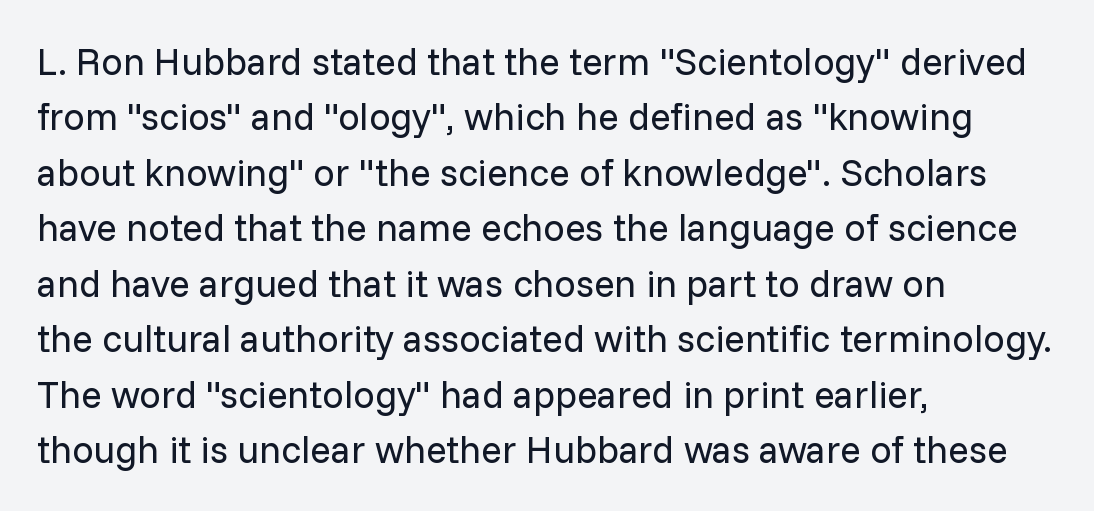
Q: Is the text bold? A: No.
Q: Is the text italic (slanted)? A: No, it is upright.
Q: Is the typeface a serif or a sans-serif typeface? A: Sans-serif.
Q: Is the text underlined? A: No.
Q: How is the paragraph aligned? A: Left-aligned.
Q: Is the spacing between letters normal or unusually wide? A: Normal.
Q: Is the spacing between lines tight, normal or loose? A: Normal.
Q: Width (condensed, normal, or wide)? A: Normal.
Q: Stroke contrast? A: Low.
Q: x-height? A: Medium.
Q: Monospaced? A: No.
